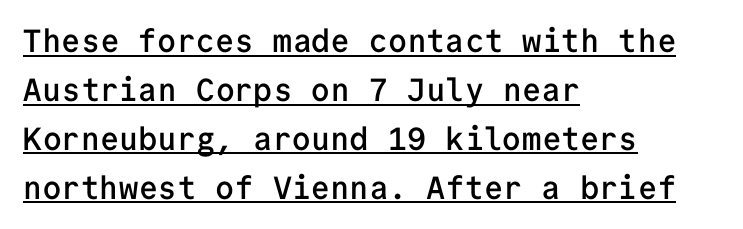
The glyphs are accompanied by a horizontal stroke just below them. Every character sits straight up, as roman type does. Fixed-width glyphs throughout — classic coding-font behaviour. Weight check: semibold — heavier than regular, not quite bold. Caption: standard tracking, unaltered.
